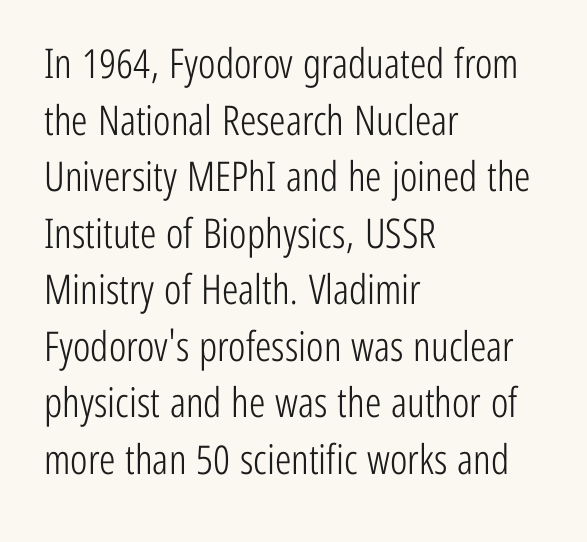
{"serif": "no", "italic": "no", "bold": "no", "weight": "light", "width": "condensed", "stroke_contrast": "low", "x_height": "medium", "monospaced": "no", "underline": "no", "align": "left", "line_spacing": "normal", "line_spacing_ratio": 1.38, "letter_spacing": "normal", "letter_spacing_em": 0.0, "glyph_px": 41}
